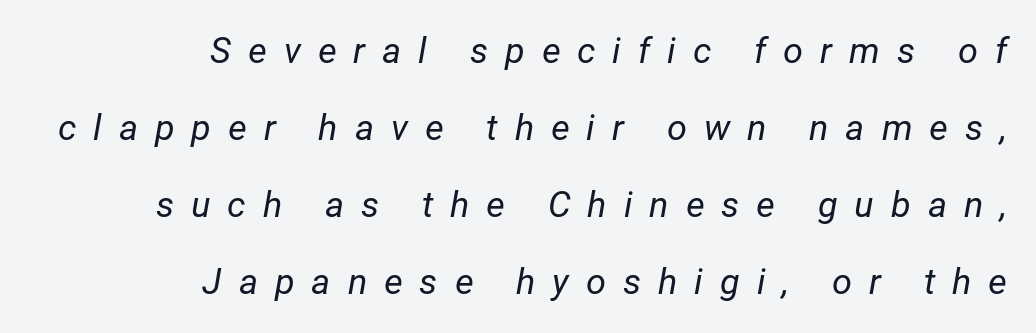
The image shows 36 px regular-weight type, italic (leaning right); set right-aligned, loose line spacing (2.14x), unusually wide letter spacing (+0.47 em), not underlined; low stroke contrast and a medium x-height.
